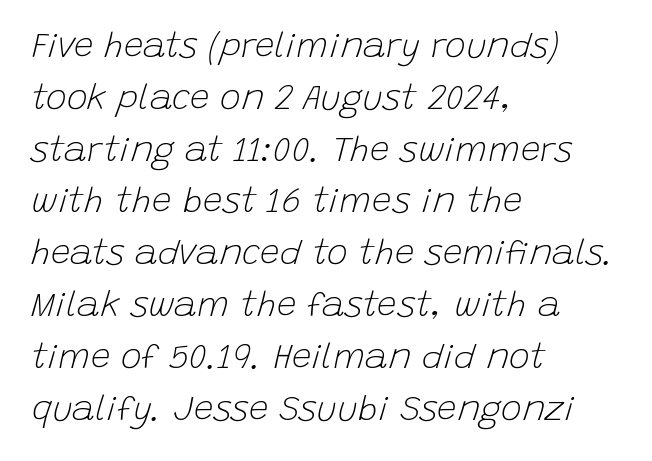
Q: Is the text bold? A: No.
Q: Is the text italic (slanted)? A: Yes, it leans right by about 15 degrees.
Q: Is the text underlined? A: No.
Q: How is the paragraph aligned? A: Left-aligned.
Q: Is the spacing between letters normal or unusually wide? A: Normal.
Q: Is the spacing between lines tight, normal or loose? A: Normal.
Q: Width (condensed, normal, or wide)? A: Normal.
Q: Stroke contrast? A: Low.
Q: x-height? A: Large.
Q: Monospaced? A: No.
